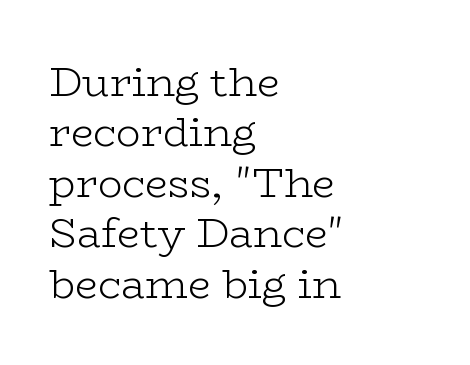
The image shows 41 px light, wide serif type, upright; set left-aligned, line spacing 1.23x, normal letter spacing, not underlined; low stroke contrast and a medium x-height.
